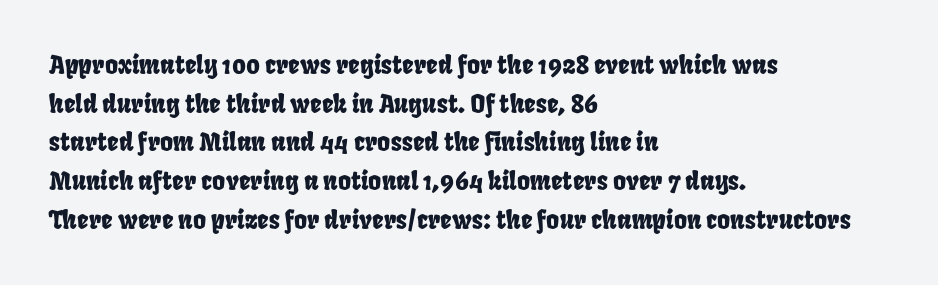
Q: Is the text underlined? A: No.
Q: How is the paragraph aligned? A: Left-aligned.
Q: Is the spacing between letters normal or unusually wide? A: Normal.
Q: Is the spacing between lines tight, normal or loose? A: Normal.
